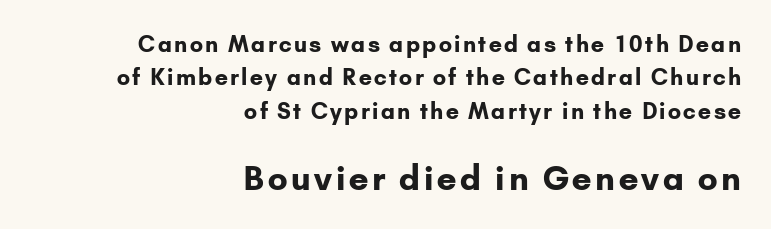
{"serif": "no", "italic": "no", "bold": "yes", "weight": "bold", "width": "normal", "stroke_contrast": "low", "x_height": "small", "monospaced": "no", "underline": "no", "align": "right", "line_spacing": "normal", "line_spacing_ratio": 1.52, "larger_block": "second", "size_ratio": 1.5, "glyph_px": 33}
